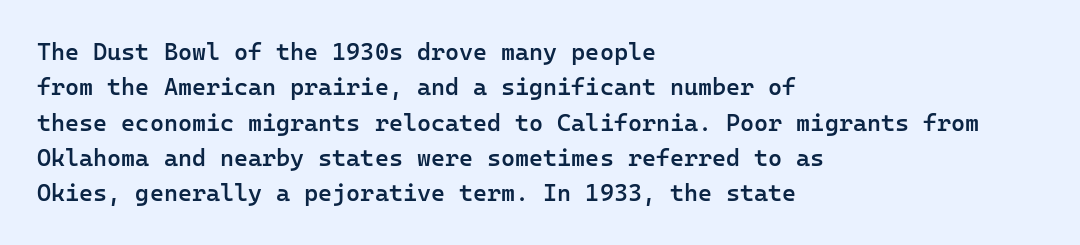
{"italic": "no", "bold": "semi", "underline": "no", "align": "left", "line_spacing": "normal", "line_spacing_ratio": 1.47, "letter_spacing": "normal", "letter_spacing_em": 0.0, "glyph_px": 24}
